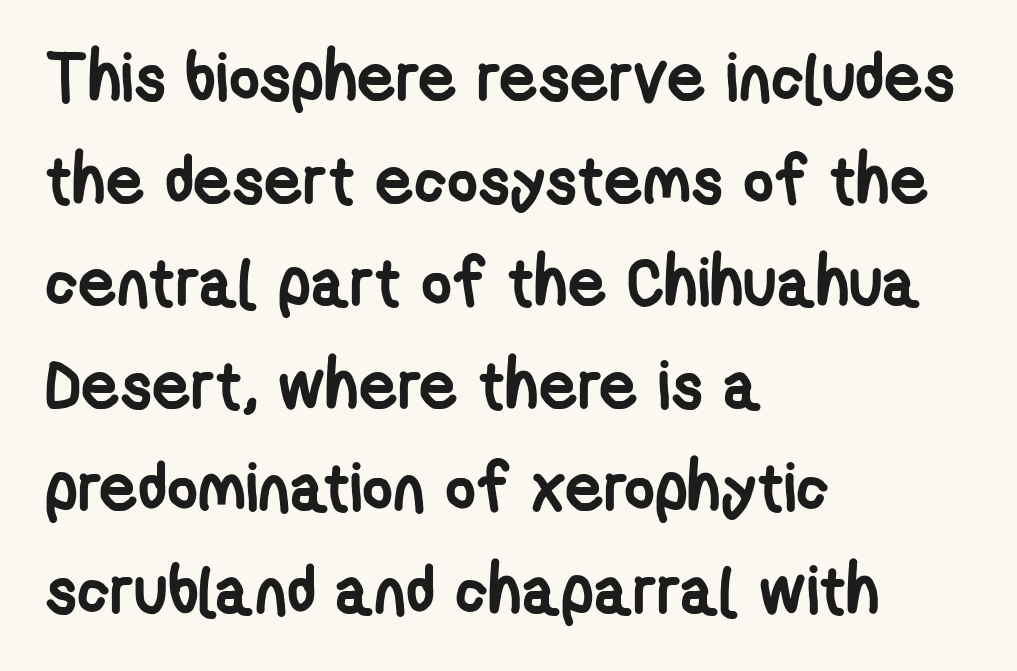
{"serif": "no", "bold": "yes", "weight": "semibold", "width": "condensed", "stroke_contrast": "low", "x_height": "medium", "monospaced": "no", "underline": "no", "align": "left", "line_spacing": "normal", "line_spacing_ratio": 1.53, "letter_spacing": "normal", "letter_spacing_em": 0.0, "glyph_px": 67}
